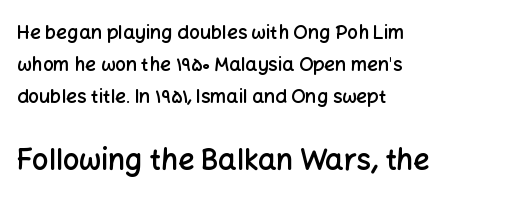
The image shows 29 px semibold sans-serif type, upright; set left-aligned, normal line spacing (1.69x), normal letter spacing, not underlined; the second (bottom) block is 1.53x larger; low stroke contrast and a medium x-height.
